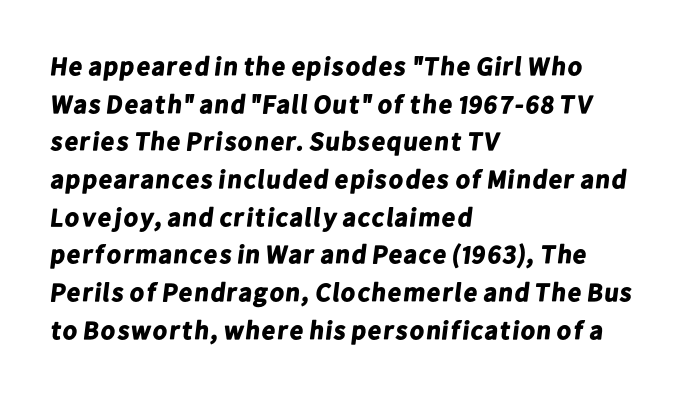
{"bold": "yes", "underline": "no", "align": "left", "line_spacing": "normal", "line_spacing_ratio": 1.45, "letter_spacing": "normal", "letter_spacing_em": 0.0, "glyph_px": 26}
